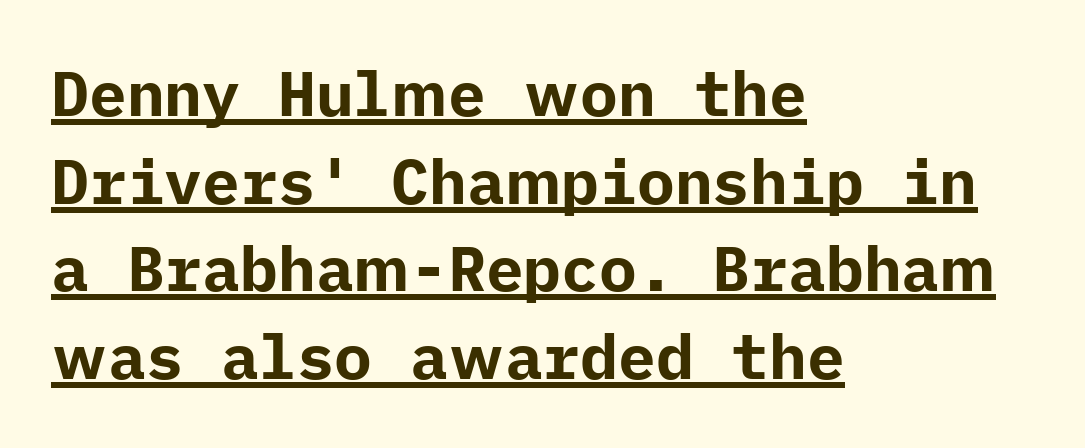
Q: Is the text bold? A: Yes.
Q: Is the text italic (slanted)? A: No, it is upright.
Q: Is the typeface a serif or a sans-serif typeface? A: Sans-serif.
Q: Is the text underlined? A: Yes.
Q: How is the paragraph aligned? A: Left-aligned.
Q: Is the spacing between letters normal or unusually wide? A: Normal.
Q: Is the spacing between lines tight, normal or loose? A: Normal.
Q: Width (condensed, normal, or wide)? A: Normal.
Q: Stroke contrast? A: Low.
Q: x-height? A: Medium.
